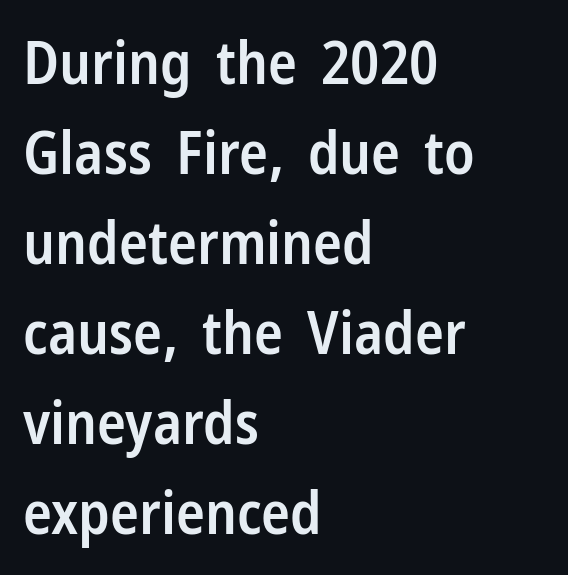
Q: Is the text bold? A: Semi-bold.
Q: Is the text italic (slanted)? A: No, it is upright.
Q: Is the typeface a serif or a sans-serif typeface? A: Sans-serif.
Q: Is the text underlined? A: No.
Q: How is the paragraph aligned? A: Left-aligned.
Q: Is the spacing between letters normal or unusually wide? A: Normal.
Q: Is the spacing between lines tight, normal or loose? A: Normal.
Q: Width (condensed, normal, or wide)? A: Condensed.
Q: Stroke contrast? A: Low.
Q: x-height? A: Medium.
Q: Monospaced? A: No.
